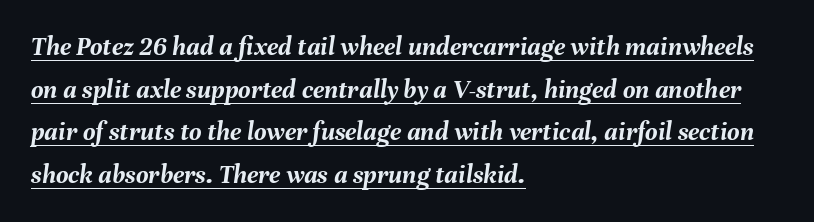
Q: Is the text bold? A: Yes.
Q: Is the text italic (slanted)? A: Yes, it leans right by about 8 degrees.
Q: Is the text underlined? A: Yes.
Q: How is the paragraph aligned? A: Left-aligned.
Q: Is the spacing between letters normal or unusually wide? A: Normal.
Q: Is the spacing between lines tight, normal or loose? A: Normal.
